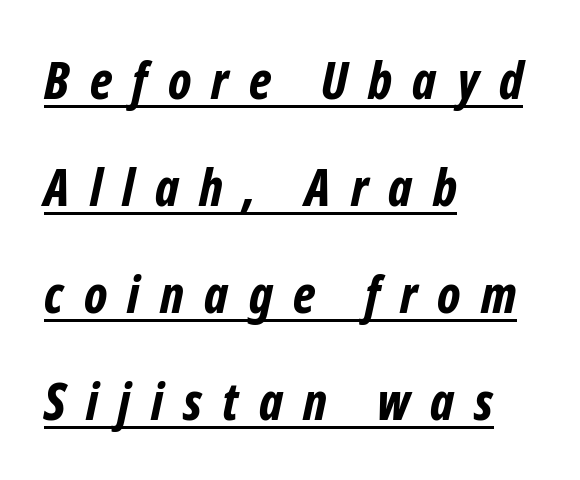
Q: Is the text bold? A: Yes.
Q: Is the text italic (slanted)? A: Yes, it leans right by about 12 degrees.
Q: Is the text underlined? A: Yes.
Q: How is the paragraph aligned? A: Left-aligned.
Q: Is the spacing between letters normal or unusually wide? A: Unusually wide.
Q: Is the spacing between lines tight, normal or loose? A: Loose.
Q: Width (condensed, normal, or wide)? A: Condensed.
Q: Stroke contrast? A: Low.
Q: x-height? A: Medium.
Q: Monospaced? A: No.
